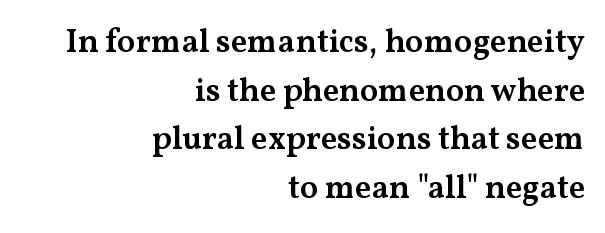
The image shows 33 px semibold, wide serif type, upright; set right-aligned, normal line spacing (1.47x), normal letter spacing, not underlined; medium stroke contrast and a medium x-height.
